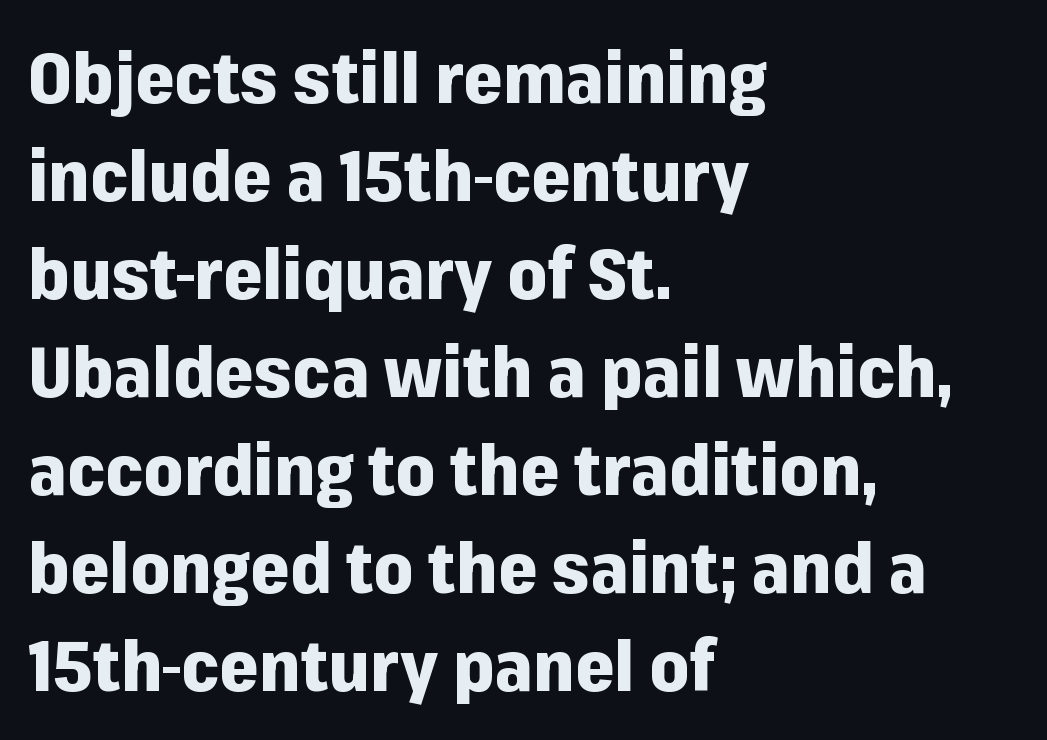
Q: Is the text bold? A: Yes.
Q: Is the text italic (slanted)? A: No, it is upright.
Q: Is the typeface a serif or a sans-serif typeface? A: Sans-serif.
Q: Is the text underlined? A: No.
Q: How is the paragraph aligned? A: Left-aligned.
Q: Is the spacing between letters normal or unusually wide? A: Normal.
Q: Is the spacing between lines tight, normal or loose? A: Normal.
Q: Width (condensed, normal, or wide)? A: Normal.
Q: Stroke contrast? A: Low.
Q: x-height? A: Medium.
Q: Monospaced? A: No.
